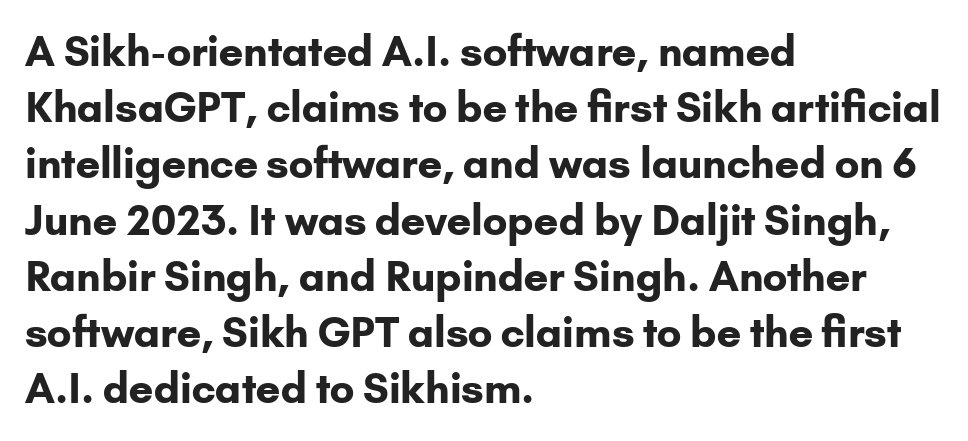
Q: Is the text bold? A: Yes.
Q: Is the text italic (slanted)? A: No, it is upright.
Q: Is the typeface a serif or a sans-serif typeface? A: Sans-serif.
Q: Is the text underlined? A: No.
Q: How is the paragraph aligned? A: Left-aligned.
Q: Is the spacing between letters normal or unusually wide? A: Normal.
Q: Is the spacing between lines tight, normal or loose? A: Normal.
Q: Width (condensed, normal, or wide)? A: Normal.
Q: Stroke contrast? A: Low.
Q: x-height? A: Small.
Q: Monospaced? A: No.
